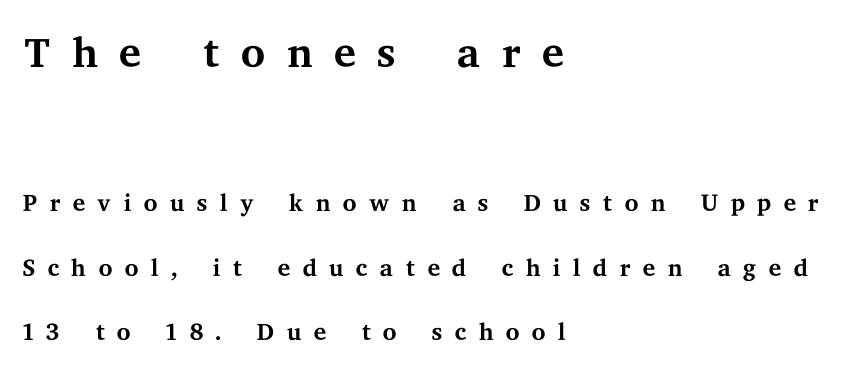
The gaps between neighbouring characters are conspicuously large. Descenders are the only things crossing below the line. The specimen reads as upright at a glance. The more generous point size was reserved for the upper chunk. Note the varied advance widths — an 'i' is clearly narrower than an 'm'. Font category for this specimen: serif.
